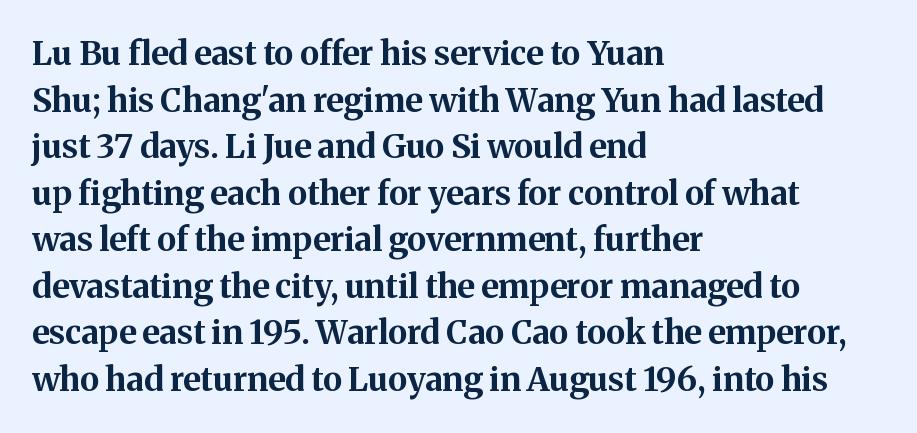
The image shows 33 px bold serif type, upright; set left-aligned, normal line spacing (1.41x), normal letter spacing, not underlined; medium stroke contrast and a medium x-height.
